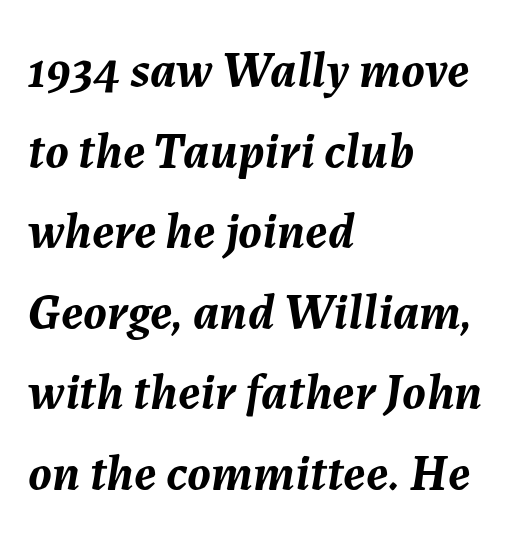
Typesetter's note: full bold, strokes at maximum text heaviness. Is the type slanted? Yes — the strokes lean at a clear angle. Spacing between characters is what you'd get straight out of the box. The space beneath each line is pristine and unruled. Is this a fixed-width face? No — the glyphs have proportional, varying widths. Where is the straight margin? On the left.
